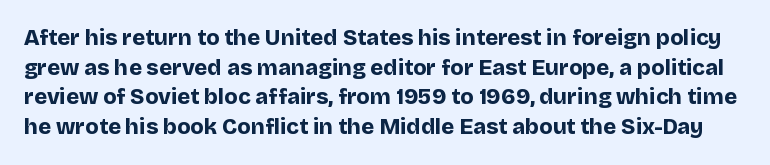
Q: Is the text bold? A: Yes.
Q: Is the text italic (slanted)? A: No, it is upright.
Q: Is the text underlined? A: No.
Q: Is the spacing between letters normal or unusually wide? A: Normal.
Q: Is the spacing between lines tight, normal or loose? A: Normal.
